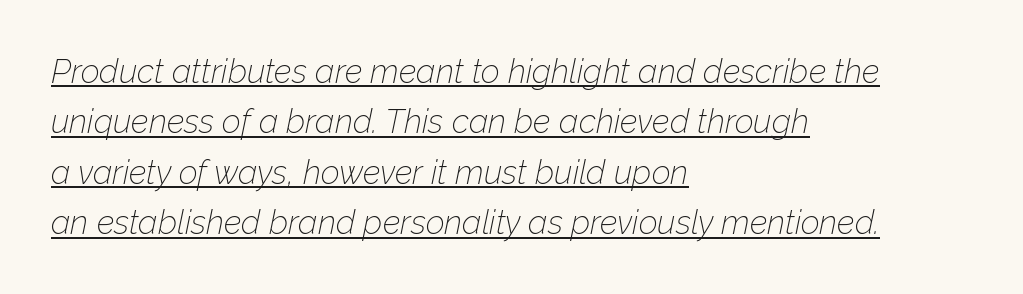
{"italic": "yes", "lean": "right", "slant_degrees": 12, "bold": "no", "weight": "thin", "width": "normal", "stroke_contrast": "low", "x_height": "medium", "monospaced": "no", "underline": "yes", "align": "left", "line_spacing": "normal", "line_spacing_ratio": 1.53, "letter_spacing": "normal", "letter_spacing_em": 0.0, "glyph_px": 33}
